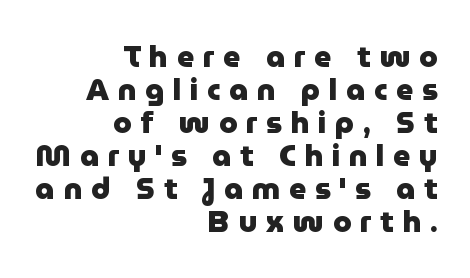
The image shows 30 px heavy sans-serif type, upright; set right-aligned, tight line spacing (1.1x), unusually wide letter spacing (+0.29 em), not underlined; low stroke contrast and a medium x-height.
